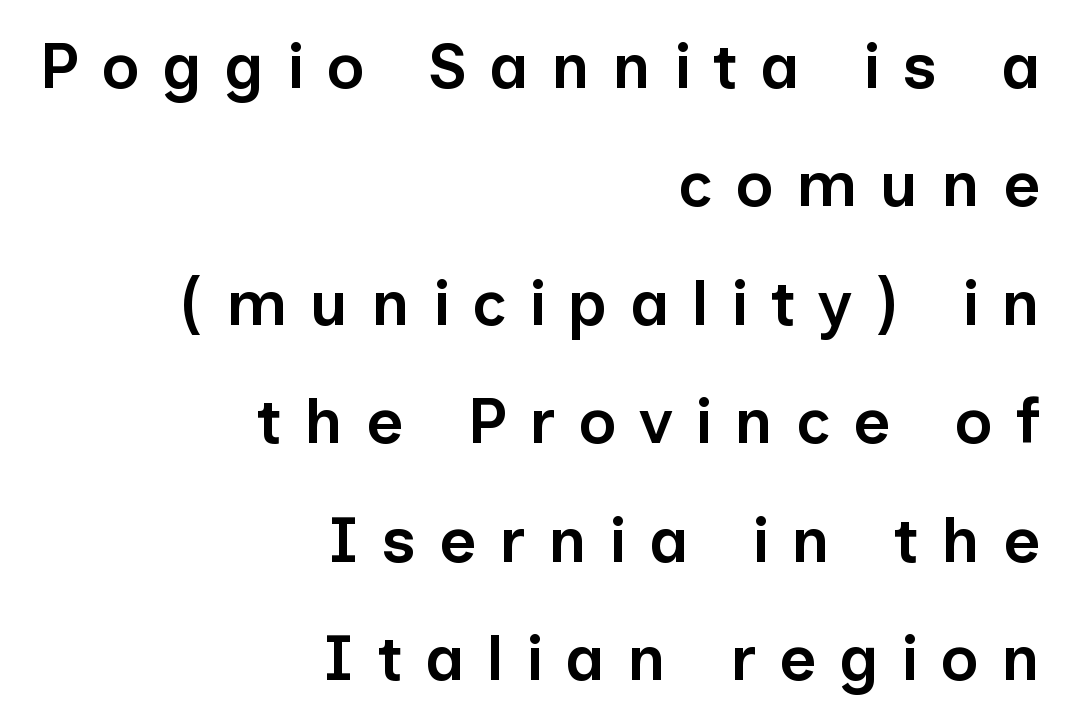
The image shows 64 px semibold sans-serif type, upright; set right-aligned, line spacing 1.85x, unusually wide letter spacing (+0.35 em), not underlined; low stroke contrast and a medium x-height.
